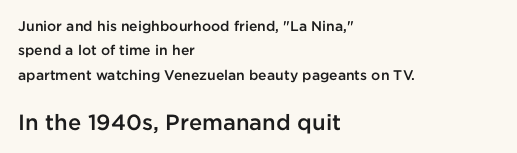
The image shows 22 px text type, upright; set left-aligned, line spacing 1.74x, normal letter spacing, not underlined; the second (bottom) block is 1.57x larger.
